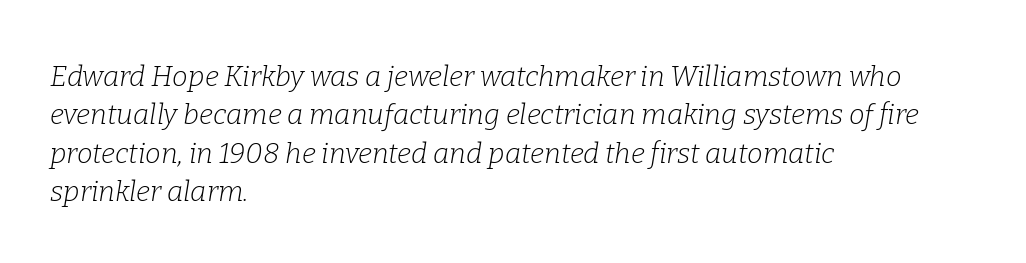
The image shows 28 px light serif type, italic (leaning right); set left-aligned, normal line spacing (1.37x), normal letter spacing, not underlined; low stroke contrast and a medium x-height.
